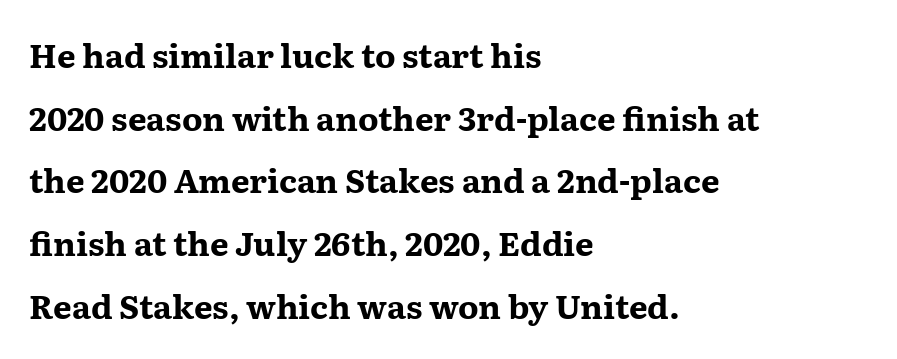
Q: Is the text bold? A: Yes.
Q: Is the text italic (slanted)? A: No, it is upright.
Q: Is the typeface a serif or a sans-serif typeface? A: Serif.
Q: Is the text underlined? A: No.
Q: How is the paragraph aligned? A: Left-aligned.
Q: Is the spacing between letters normal or unusually wide? A: Normal.
Q: Is the spacing between lines tight, normal or loose? A: Loose.
Q: Width (condensed, normal, or wide)? A: Wide.
Q: Stroke contrast? A: Medium.
Q: x-height? A: Medium.
Q: Monospaced? A: No.
